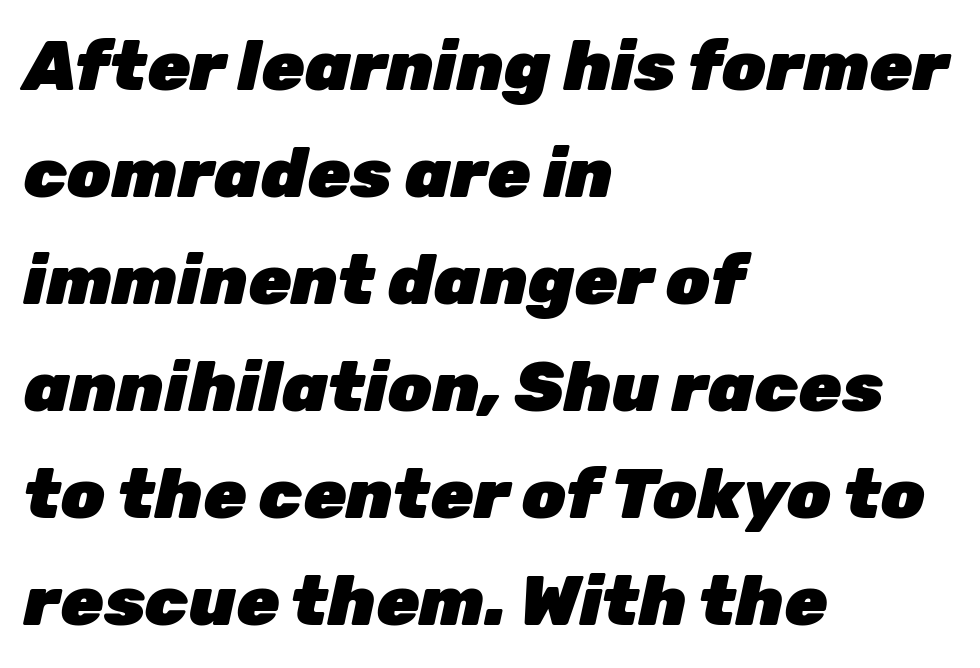
Line spacing here is normal. All the whitespace from short lines collects on the right. Spacing verdict: proportional, widths tailored to each character. Plenty of ink on the page — the face is bold. The baseline area is clear. The lettering tilts uniformly, giving the passage an italic look.
